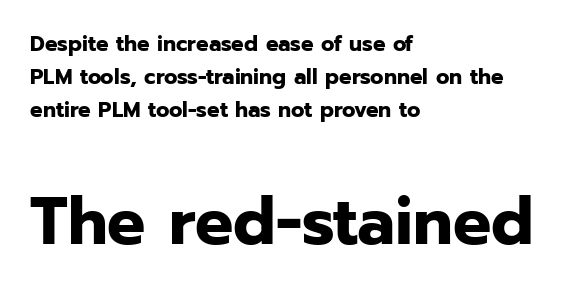
The image shows 67 px bold sans-serif type, upright; set left-aligned, normal line spacing (1.49x), normal letter spacing, not underlined; the second (bottom) block is 3.05x larger; low stroke contrast and a medium x-height.
